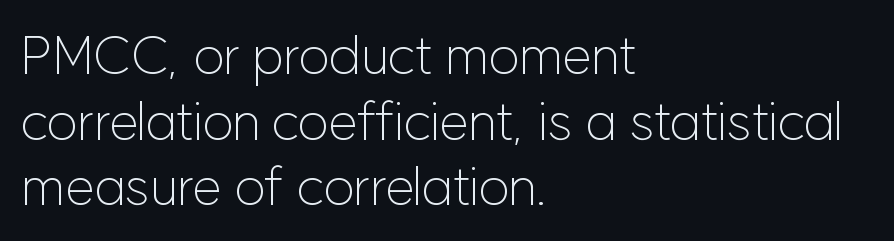
The image shows 53 px light sans-serif type, upright; set left-aligned, line spacing 1.24x, normal letter spacing, not underlined; low stroke contrast and a medium x-height.
